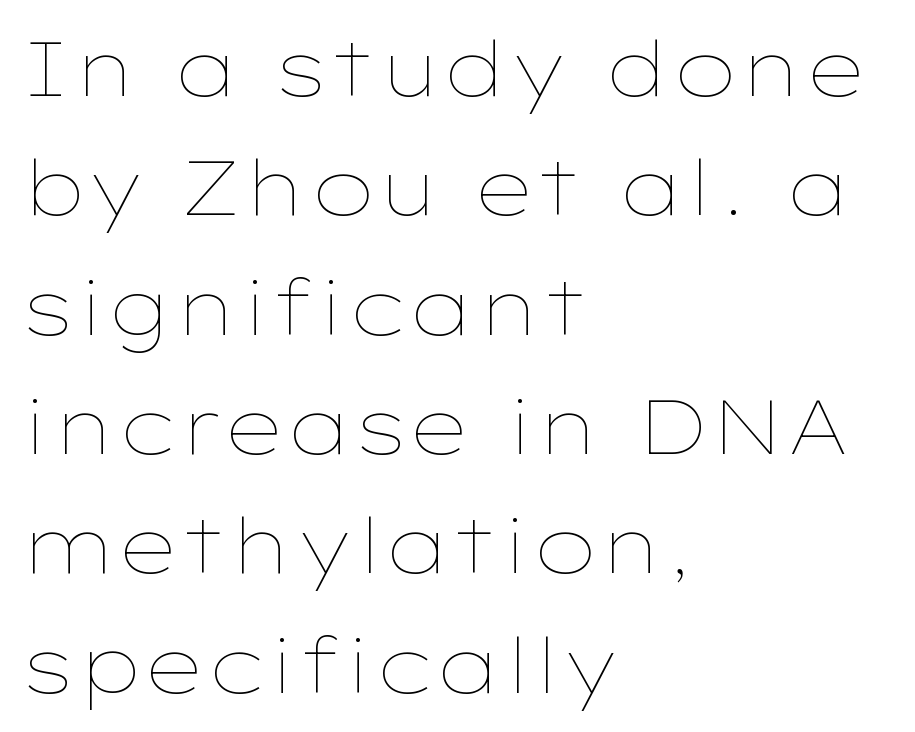
Q: Is the text bold? A: No.
Q: Is the text italic (slanted)? A: No, it is upright.
Q: Is the text underlined? A: No.
Q: How is the paragraph aligned? A: Left-aligned.
Q: Is the spacing between letters normal or unusually wide? A: Normal.
Q: Is the spacing between lines tight, normal or loose? A: Normal.
Q: Width (condensed, normal, or wide)? A: Wide.
Q: Stroke contrast? A: Low.
Q: x-height? A: Medium.
Q: Monospaced? A: No.
